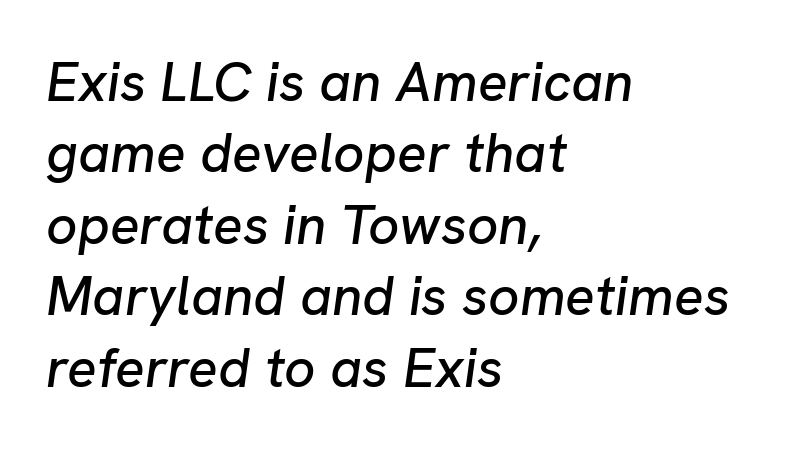
Default kerning and tracking; the words read as compact shapes. The compositor pushed each line to the left boundary. The leading is moderate, giving the passage an even texture. The passage shown is not underscored anywhere. It's the slanting kind of type.
